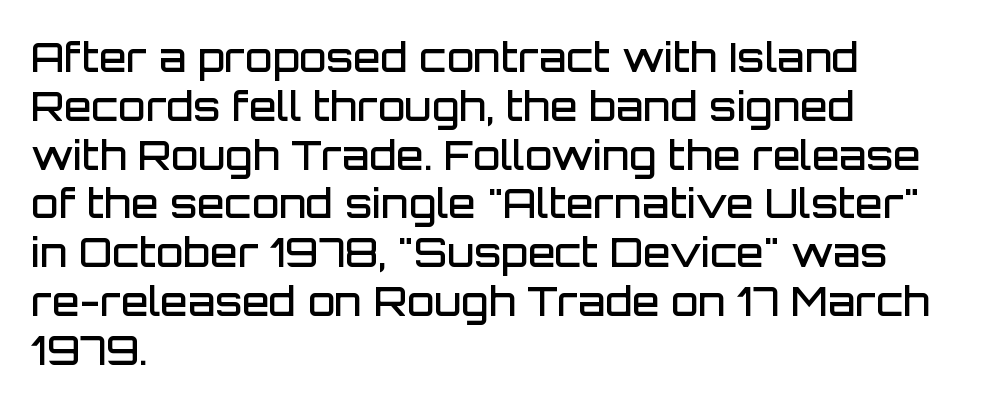
This rendering employs a face without finishing strokes, i.e., a sans-serif. Is the letter spacing exaggerated? No — it looks like the ordinary default. Where is the straight margin? On the left. Moderately thickened strokes mark this as semibold type. Here the designer chose a conventional face with non-uniform glyph widths.
